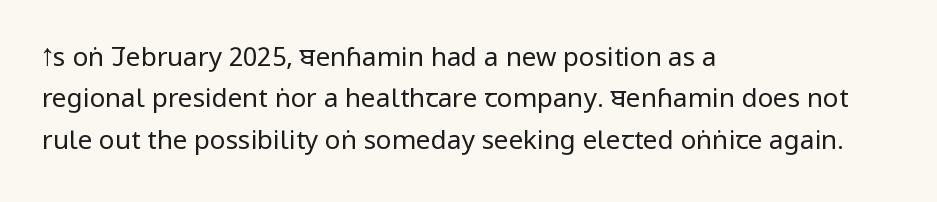
Each stroke keeps to a modest, everyday thickness or less. Whoever set this chose a conventional vertical rhythm. Caption: multi-line text, flush left, ragged right. Underlining? Definitely not there.
